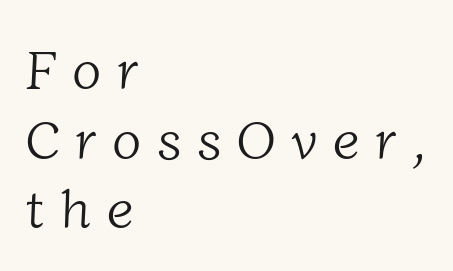
Leading: standard. The compositor pushed each line to the left boundary. Check the space under the baseline: it is left empty. Nothing heavy about these letters — not bold at all. A typesetter would call this heavily tracked-out type. You could not count columns in this text — the font is proportionally spaced.
